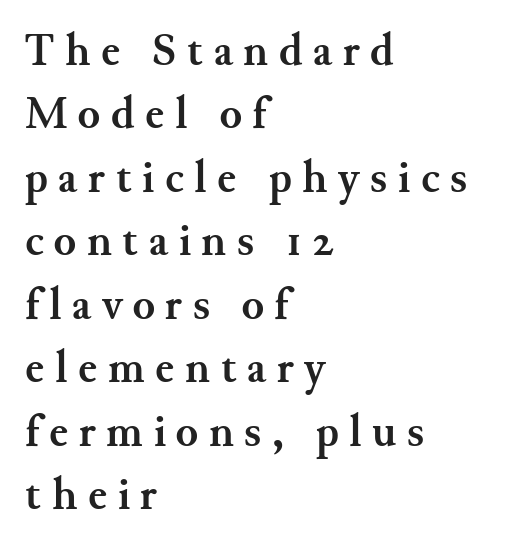
The image shows 46 px semibold serif type, upright; set left-aligned, normal line spacing (1.38x), unusually wide letter spacing (+0.23 em), not underlined; medium stroke contrast and a small x-height.
